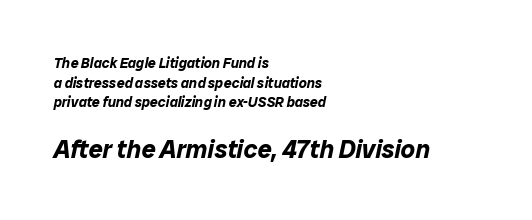
Q: Is the text bold? A: Yes.
Q: Is the text italic (slanted)? A: Yes, it leans right by about 12 degrees.
Q: Is the text underlined? A: No.
Q: How is the paragraph aligned? A: Left-aligned.
Q: Is the spacing between letters normal or unusually wide? A: Normal.
Q: Is the spacing between lines tight, normal or loose? A: Normal.
Q: Which block of text is set in a larger size, the first (top) or the second (bottom)? A: The second (bottom) one.
